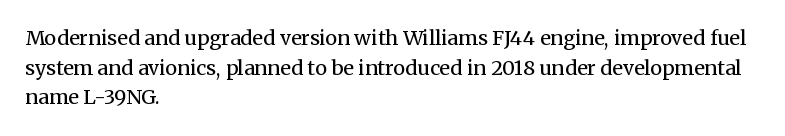
{"italic": "no", "bold": "no", "underline": "no", "align": "left", "line_spacing": "normal", "line_spacing_ratio": 1.48, "letter_spacing": "normal", "letter_spacing_em": 0.0, "glyph_px": 20}
